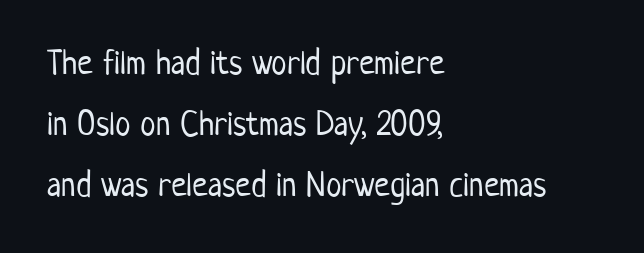
{"serif": "no", "italic": "no", "bold": "no", "weight": "light", "width": "condensed", "stroke_contrast": "low", "x_height": "medium", "monospaced": "no", "underline": "no", "align": "left", "line_spacing_ratio": 1.74, "letter_spacing": "normal", "letter_spacing_em": 0.0, "glyph_px": 35}
